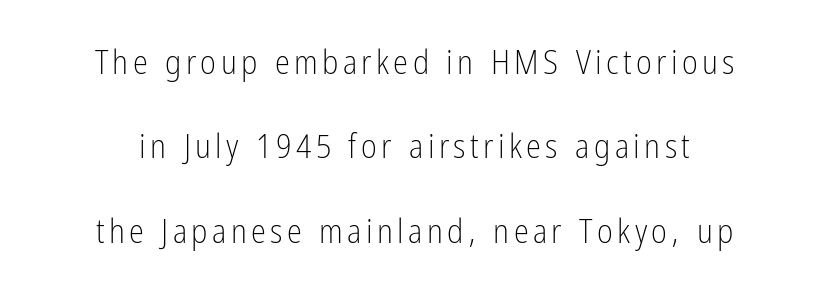
Baseline-to-baseline distance is far greater than the letter height. The axis of the letterforms is exactly vertical. Nope, no serifs anywhere on these letters. The string is rendered with underlining switched off.
